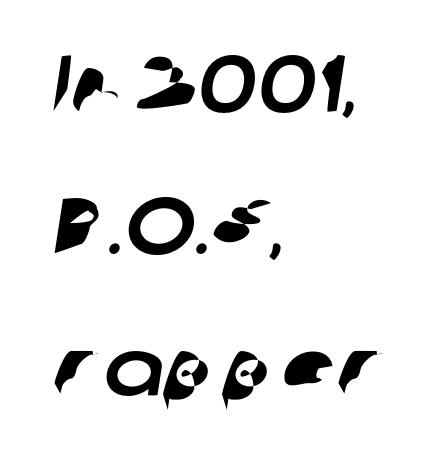
The image shows 80 px sans-serif type; set left-aligned, line spacing 1.77x, normal letter spacing, not underlined; low stroke contrast and a medium x-height.
